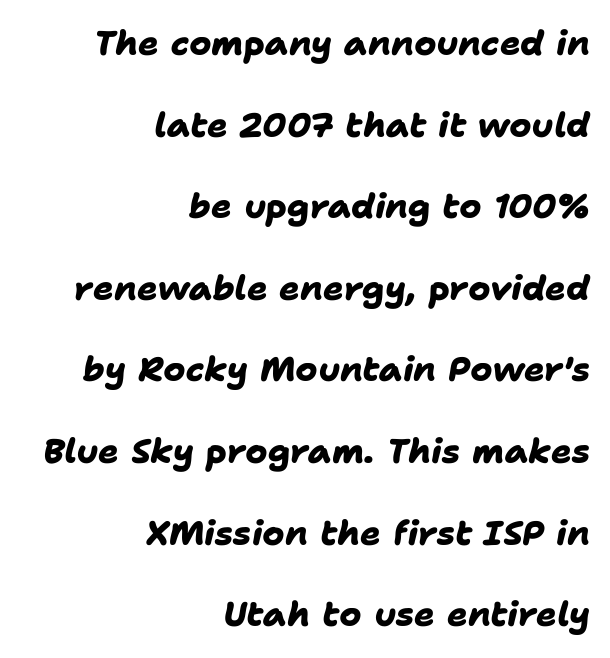
Q: Is the text bold? A: Yes.
Q: Is the typeface a serif or a sans-serif typeface? A: Sans-serif.
Q: Is the text underlined? A: No.
Q: How is the paragraph aligned? A: Right-aligned.
Q: Is the spacing between letters normal or unusually wide? A: Normal.
Q: Is the spacing between lines tight, normal or loose? A: Loose.
Q: Width (condensed, normal, or wide)? A: Normal.
Q: Stroke contrast? A: Low.
Q: x-height? A: Medium.
Q: Monospaced? A: No.
